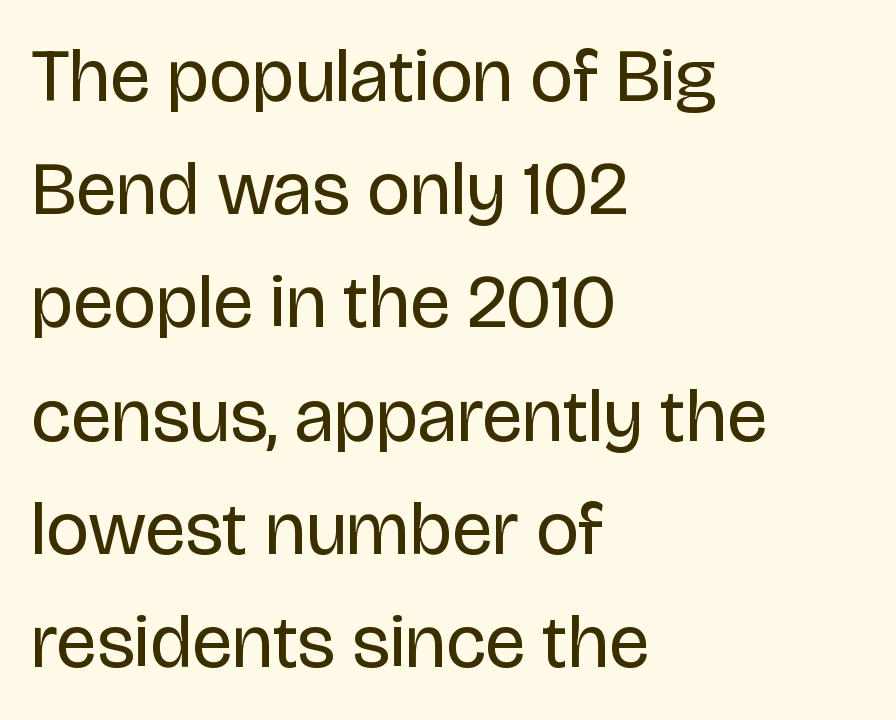
Ink coverage per letter is moderate at most. Typographically, this falls in the sans-serif category. There is no visible air inserted between adjacent glyphs. Character widths vary here, with narrow letters taking less room than wide ones. Posture: straight, roman, zero tilt. Honestly, the row spacing looks completely unremarkable.
